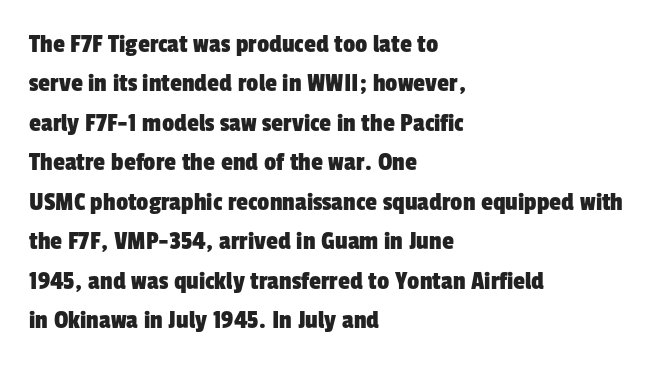
Q: Is the text underlined? A: No.
Q: How is the paragraph aligned? A: Left-aligned.
Q: Is the spacing between letters normal or unusually wide? A: Normal.
Q: Is the spacing between lines tight, normal or loose? A: Normal.
